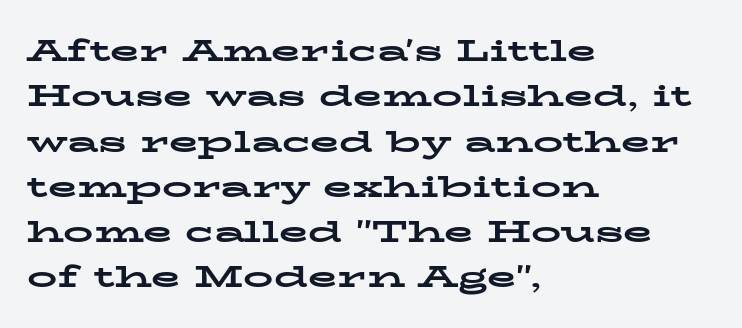
The image shows 30 px bold, wide serif type, upright; set left-aligned, normal line spacing (1.51x), normal letter spacing, not underlined; low stroke contrast and a medium x-height.
